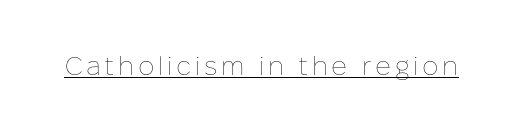
Q: Is the text bold? A: No.
Q: Is the text italic (slanted)? A: No, it is upright.
Q: Is the text underlined? A: Yes.
